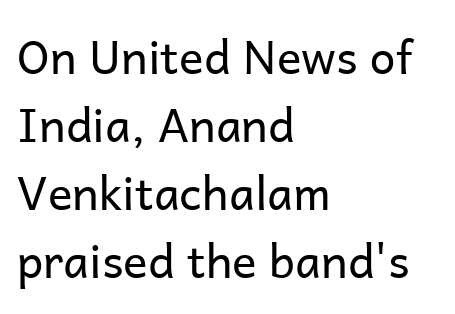
{"serif": "no", "italic": "no", "bold": "no", "weight": "regular", "width": "normal", "stroke_contrast": "low", "x_height": "medium", "monospaced": "no", "underline": "no", "align": "left", "line_spacing": "normal", "line_spacing_ratio": 1.48, "letter_spacing": "normal", "letter_spacing_em": 0.0, "glyph_px": 46}
